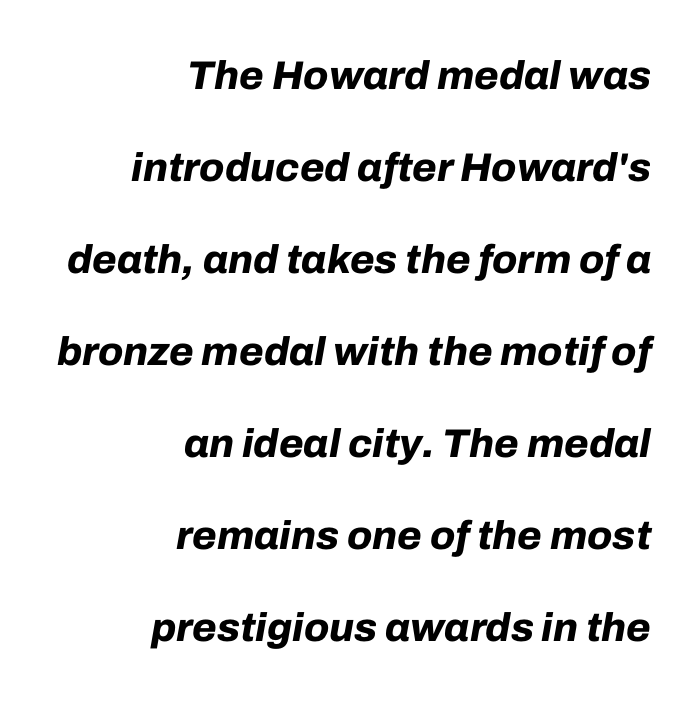
The image shows 40 px bold type, italic (leaning right); set right-aligned, loose line spacing (2.3x), normal letter spacing, not underlined; low stroke contrast and a medium x-height.
